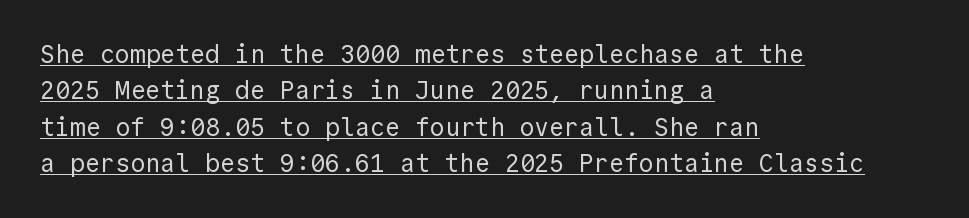
On a weight scale, this lands at 450 or below. A roman cut, with each character standing at attention. Notice how the passage keeps a crisp vertical edge on the left only. Nothing unusual about the tracking: characters are spaced as the font intends. A rule runs beneath these lines of type. Vertical spacing — default.
